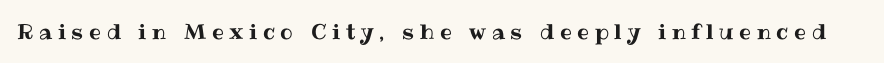
{"italic": "no", "underline": "no", "letter_spacing": "wide", "letter_spacing_em": 0.27, "glyph_px": 21}
